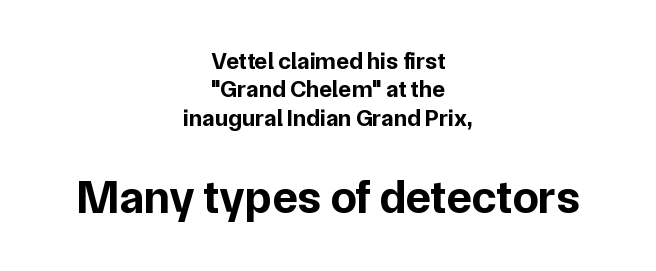
Q: Is the text bold? A: Yes.
Q: Is the text italic (slanted)? A: No, it is upright.
Q: Is the typeface a serif or a sans-serif typeface? A: Sans-serif.
Q: Is the text underlined? A: No.
Q: How is the paragraph aligned? A: Centered.
Q: Is the spacing between letters normal or unusually wide? A: Normal.
Q: Which block of text is set in a larger size, the first (top) or the second (bottom)? A: The second (bottom) one.
Q: Width (condensed, normal, or wide)? A: Normal.
Q: Stroke contrast? A: Low.
Q: x-height? A: Medium.
Q: Monospaced? A: No.
